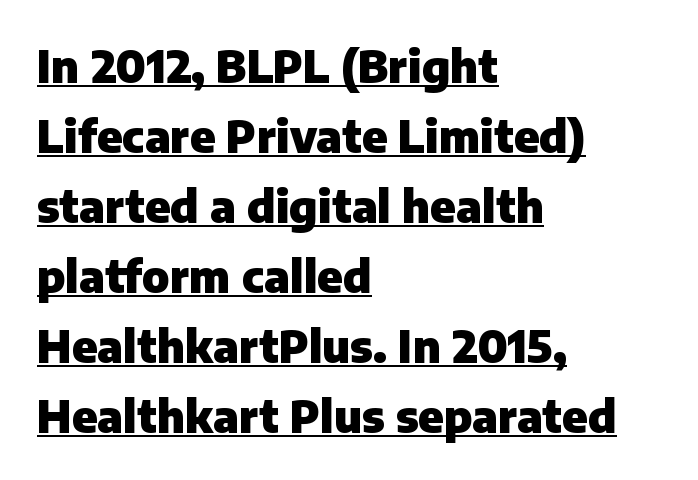
{"serif": "no", "italic": "no", "bold": "yes", "weight": "heavy", "width": "normal", "stroke_contrast": "low", "x_height": "medium", "monospaced": "no", "underline": "yes", "align": "left", "line_spacing": "normal", "line_spacing_ratio": 1.59, "letter_spacing": "normal", "letter_spacing_em": 0.0, "glyph_px": 44}
